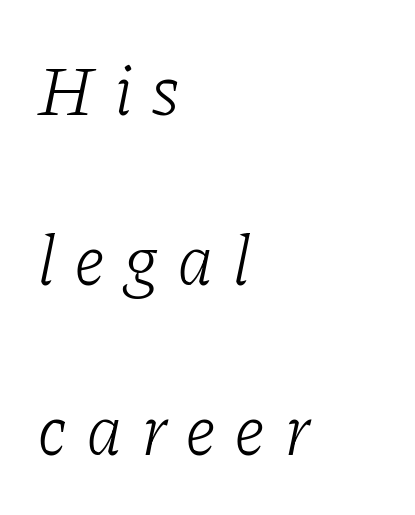
The image shows 70 px light serif type, italic (leaning right); set left-aligned, loose line spacing (2.43x), unusually wide letter spacing (+0.26 em), not underlined; low stroke contrast and a medium x-height.
